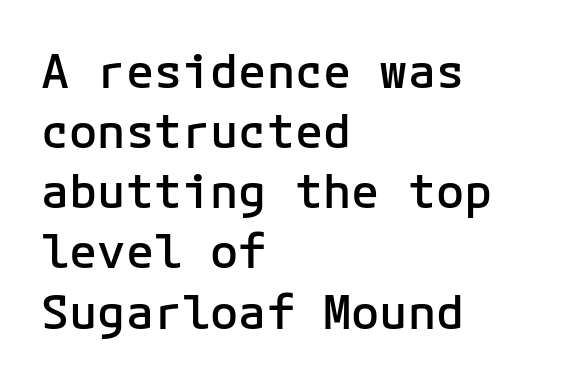
Q: Is the text bold? A: Semi-bold.
Q: Is the text italic (slanted)? A: No, it is upright.
Q: Is the typeface a serif or a sans-serif typeface? A: Sans-serif.
Q: Is the text underlined? A: No.
Q: How is the paragraph aligned? A: Left-aligned.
Q: Is the spacing between letters normal or unusually wide? A: Normal.
Q: Is the spacing between lines tight, normal or loose? A: Normal.
Q: Width (condensed, normal, or wide)? A: Normal.
Q: Stroke contrast? A: Low.
Q: x-height? A: Medium.
